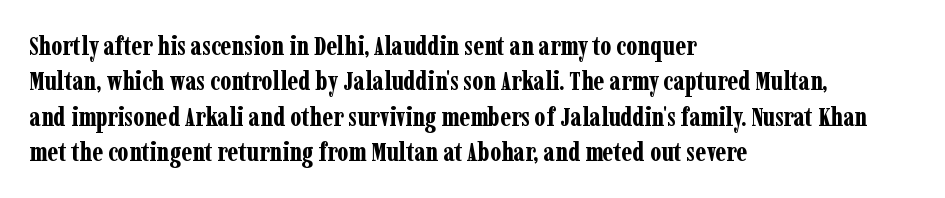
Q: Is the text bold? A: Yes.
Q: Is the text italic (slanted)? A: No, it is upright.
Q: Is the text underlined? A: No.
Q: How is the paragraph aligned? A: Left-aligned.
Q: Is the spacing between letters normal or unusually wide? A: Normal.
Q: Is the spacing between lines tight, normal or loose? A: Normal.
